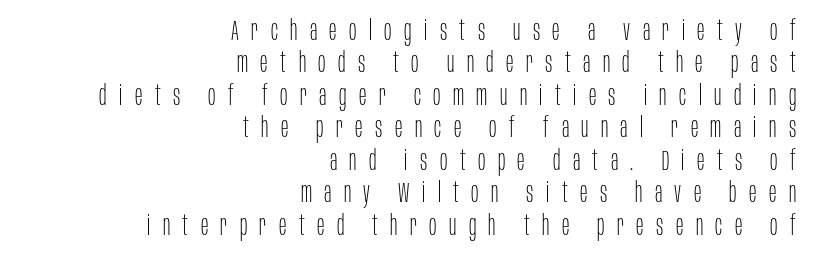
Vertical strokes here are truly vertical. Letters rest on an invisible, unmarked baseline. Varying glyph widths throughout — classic text-font behaviour. Weight: in the light-to-regular range. Look at the tracking — it's clearly loosened, letters drifting apart. Does the copy run flush right? Yes — the right margin is perfectly even.
